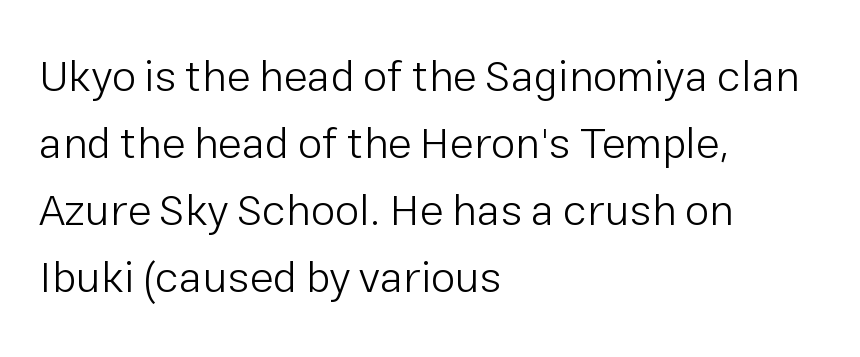
Q: Is the text bold? A: No.
Q: Is the text italic (slanted)? A: No, it is upright.
Q: Is the typeface a serif or a sans-serif typeface? A: Sans-serif.
Q: Is the text underlined? A: No.
Q: How is the paragraph aligned? A: Left-aligned.
Q: Is the spacing between letters normal or unusually wide? A: Normal.
Q: Is the spacing between lines tight, normal or loose? A: Normal.
Q: Width (condensed, normal, or wide)? A: Normal.
Q: Stroke contrast? A: Low.
Q: x-height? A: Medium.
Q: Monospaced? A: No.
